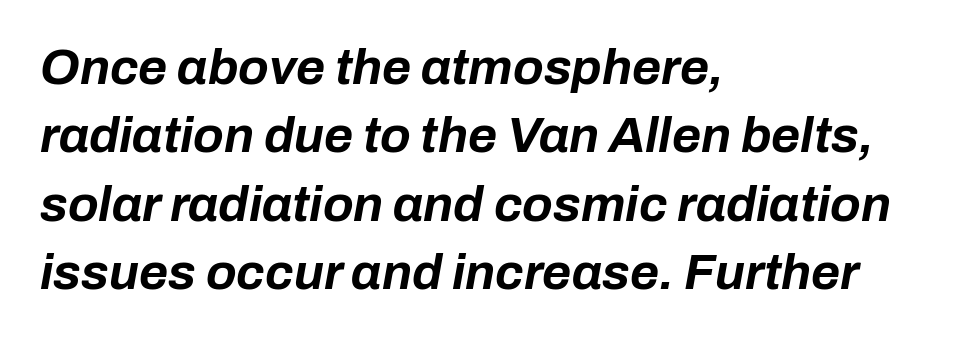
The face used here is rendered with its standard letterfit. Underline: absent. Line spacing here is normal. The passage shown is typed in a proportional face where columns would drift.
